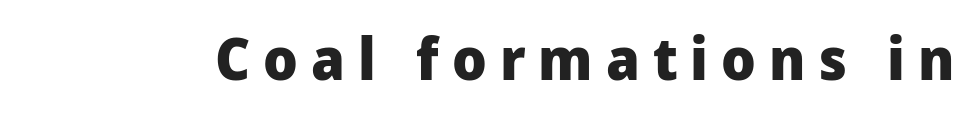
The image shows 59 px heavy sans-serif type, upright; set unusually wide letter spacing (+0.22 em), not underlined; low stroke contrast and a medium x-height.
